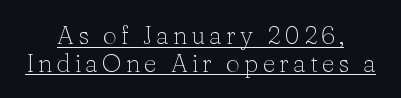
Line spacing here is tight. The text block is weighted toward neither margin, spreading evenly from the middle. The face used here appears with an underline applied. These glyphs show unthickened strokes, regular width or finer. Italic: no, the glyphs are upright roman.
